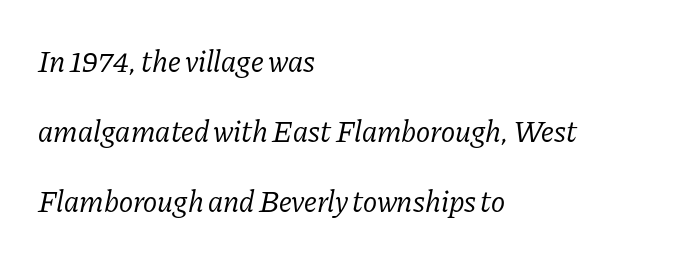
The image shows 30 px regular-weight serif type, italic (leaning right); set left-aligned, loose line spacing (2.33x), normal letter spacing, not underlined; low stroke contrast and a medium x-height.
